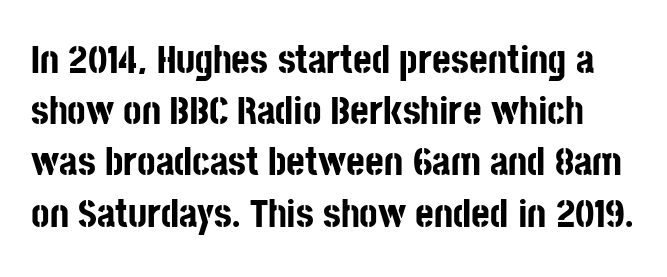
{"serif": "no", "italic": "no", "bold": "yes", "weight": "bold", "width": "condensed", "stroke_contrast": "low", "x_height": "large", "monospaced": "no", "underline": "no", "line_spacing": "normal", "line_spacing_ratio": 1.28, "letter_spacing": "normal", "letter_spacing_em": 0.0, "glyph_px": 40}
